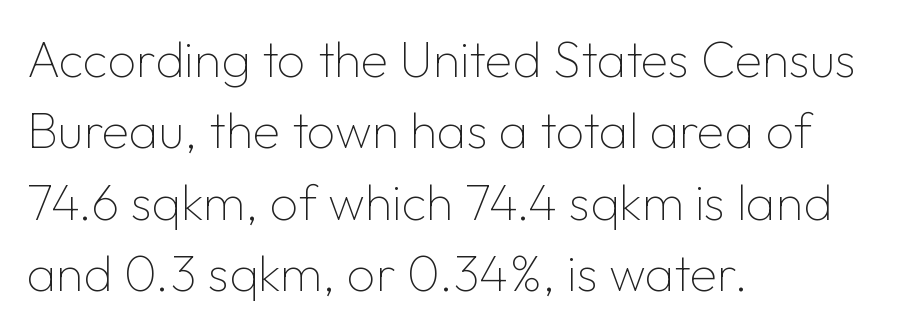
{"serif": "no", "italic": "no", "bold": "no", "weight": "thin", "width": "normal", "stroke_contrast": "low", "x_height": "medium", "monospaced": "no", "underline": "no", "align": "left", "line_spacing": "normal", "line_spacing_ratio": 1.43, "letter_spacing": "normal", "letter_spacing_em": 0.0, "glyph_px": 50}
